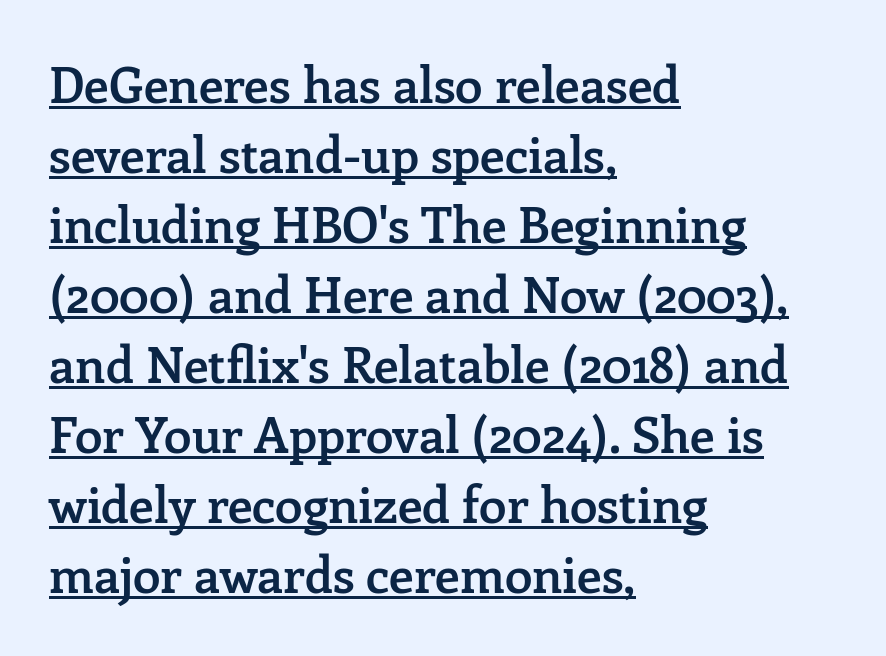
The image shows 50 px semibold serif type, upright; set left-aligned, normal line spacing (1.4x), normal letter spacing, underlined; low stroke contrast and a medium x-height.
